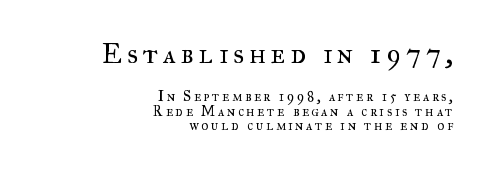
The passage shown is not bold in any degree. Visually the block forms a straight wall on the right and a jagged coastline on the left. The font's upright variant was chosen for this text. Serifs: yes, visible at the terminals of the letterforms. The rendering shrinks the type as you move from the upper chunk to the lower.
